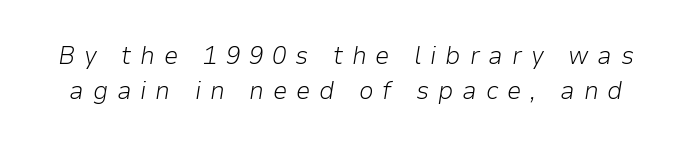
These lines were composed using italics. The specimen omits any rule beneath the text block's lines. In terms of leading, this rendering sits right in the middle. Is the letter spacing exaggerated? Yes — the characters are pushed far apart. The cut favours lightness, reaching ordinary text weight at its darkest.
